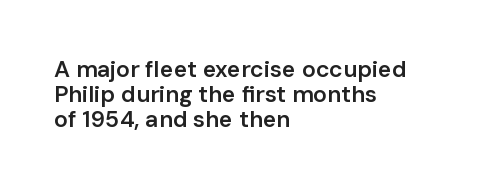
Upright lettering throughout. Reading down the block, your eye returns to a fixed left position each line. You could barely slide anything between these rows. The letters sit at their default tracking, neither squeezed nor spread.
